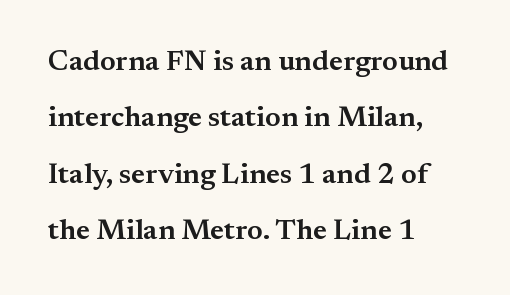
The image shows 29 px semibold serif type, upright; set left-aligned, loose line spacing (1.94x), normal letter spacing, not underlined; medium stroke contrast and a small x-height.
